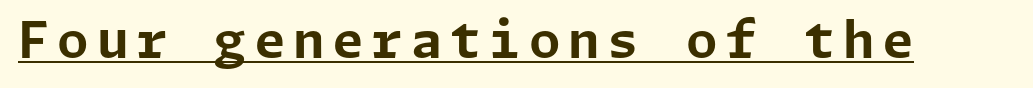
Q: Is the text bold? A: Yes.
Q: Is the text italic (slanted)? A: No, it is upright.
Q: Is the typeface a serif or a sans-serif typeface? A: Sans-serif.
Q: Is the text underlined? A: Yes.
Q: Width (condensed, normal, or wide)? A: Normal.
Q: Stroke contrast? A: Low.
Q: x-height? A: Medium.
